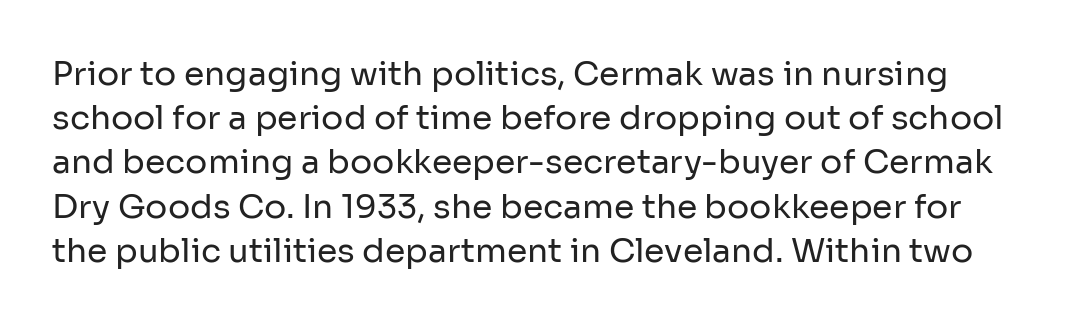
Clear beneath every line of the passage. Character widths vary here, with narrow letters taking less room than wide ones. The font's upright variant was chosen for this text. No feet cap the strokes, marking this as sans-serif type.
